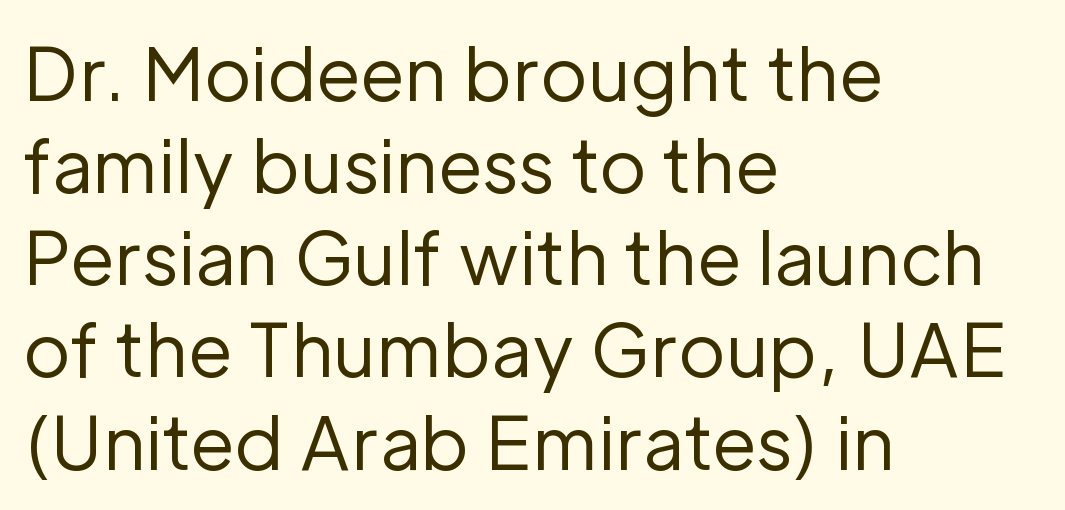
The image shows 72 px regular-weight sans-serif type, upright; set left-aligned, normal line spacing (1.28x), normal letter spacing, not underlined; low stroke contrast and a medium x-height.
